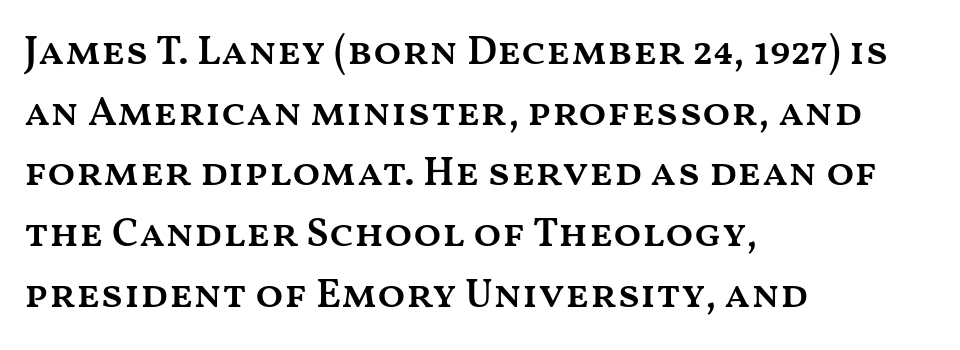
The image shows 41 px semibold, wide type, upright; set left-aligned, normal line spacing (1.48x), normal letter spacing, not underlined; medium stroke contrast and a medium x-height.
